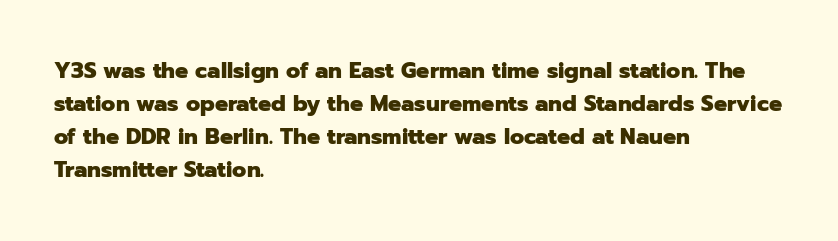
The image shows 22 px bold type, upright; set left-aligned, normal line spacing (1.5x), normal letter spacing, not underlined.
